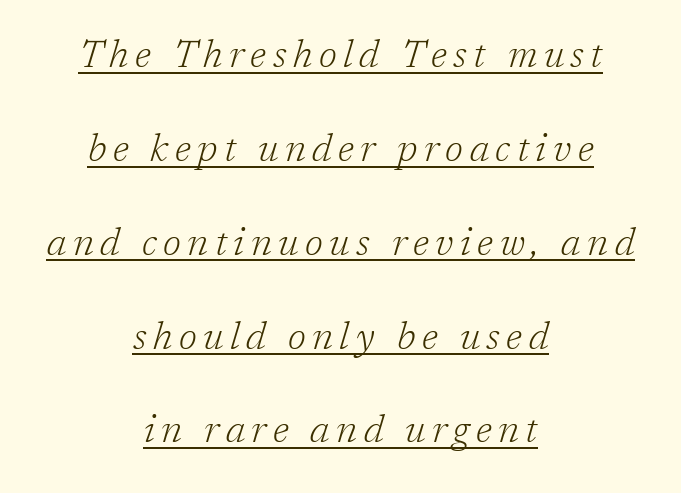
{"serif": "yes", "italic": "yes", "lean": "right", "slant_degrees": 17, "bold": "no", "weight": "light", "width": "normal", "stroke_contrast": "low", "x_height": "medium", "monospaced": "no", "underline": "yes", "align": "center", "line_spacing": "loose", "line_spacing_ratio": 2.47, "glyph_px": 38}
